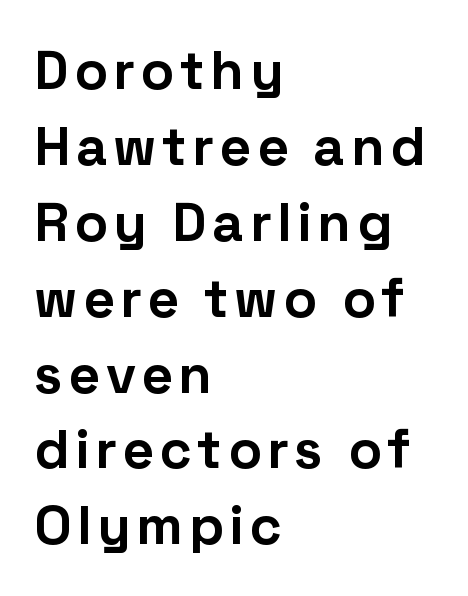
{"serif": "no", "italic": "no", "bold": "yes", "weight": "bold", "width": "normal", "stroke_contrast": "low", "x_height": "medium", "monospaced": "no", "underline": "no", "align": "left", "line_spacing": "normal", "line_spacing_ratio": 1.38, "glyph_px": 55}
